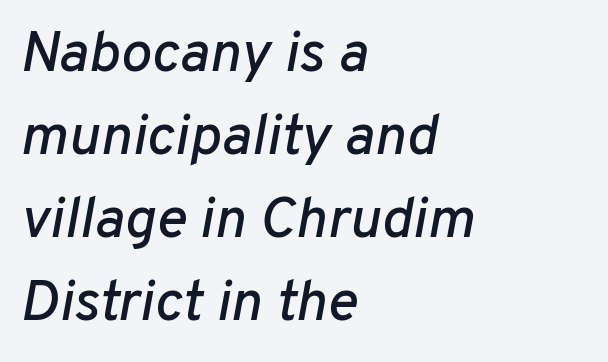
The image shows 58 px text type, italic (leaning right); set left-aligned, normal line spacing (1.43x), normal letter spacing, not underlined; low stroke contrast and a medium x-height.
